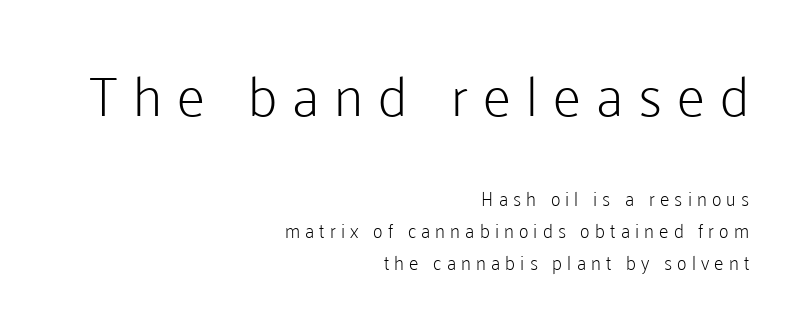
The image shows 56 px light sans-serif type, upright; set right-aligned, normal line spacing (1.67x), unusually wide letter spacing (+0.27 em), not underlined; the first (top) block is 2.95x larger; low stroke contrast and a medium x-height.
